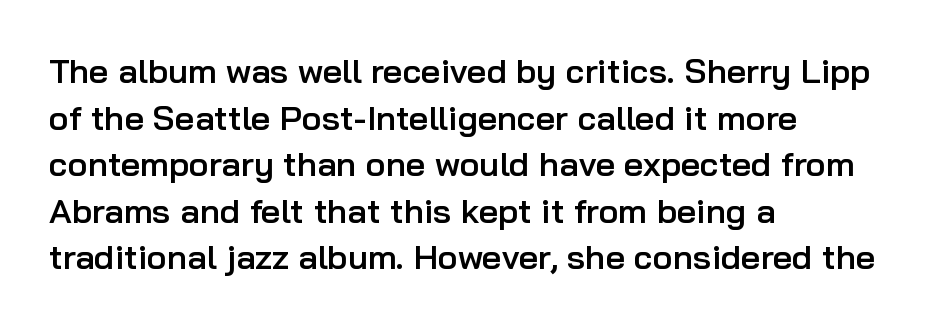
Q: Is the text bold? A: Semi-bold.
Q: Is the text italic (slanted)? A: No, it is upright.
Q: Is the typeface a serif or a sans-serif typeface? A: Sans-serif.
Q: Is the text underlined? A: No.
Q: How is the paragraph aligned? A: Left-aligned.
Q: Is the spacing between letters normal or unusually wide? A: Normal.
Q: Is the spacing between lines tight, normal or loose? A: Normal.
Q: Width (condensed, normal, or wide)? A: Normal.
Q: Stroke contrast? A: Low.
Q: x-height? A: Medium.
Q: Monospaced? A: No.
